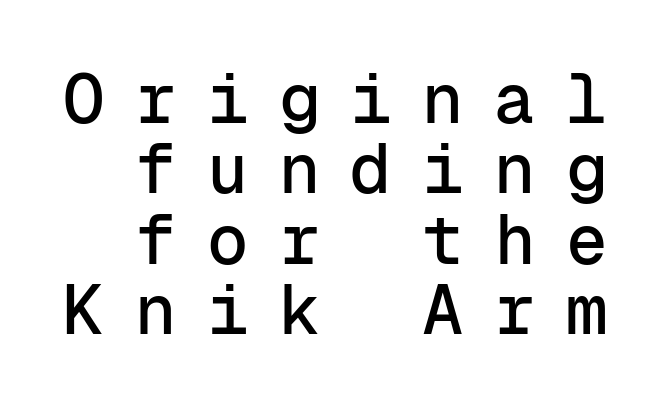
{"serif": "no", "italic": "no", "width": "normal", "stroke_contrast": "low", "x_height": "medium", "monospaced": "yes", "underline": "no", "line_spacing": "tight", "line_spacing_ratio": 1.02, "letter_spacing": "wide", "letter_spacing_em": 0.44, "glyph_px": 69}
